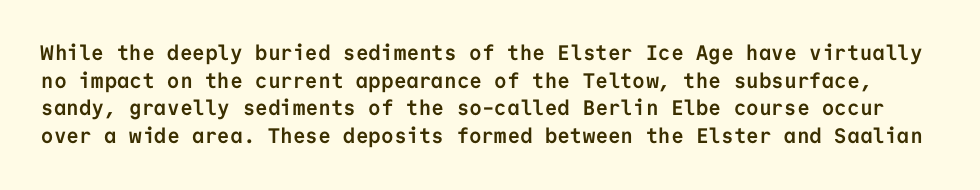
The image shows 21 px bold type, upright; set normal line spacing (1.32x), normal letter spacing, not underlined.
